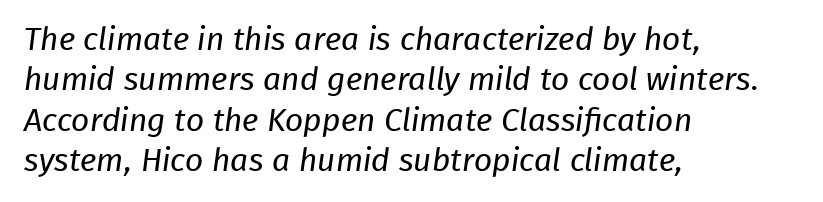
{"serif": "no", "bold": "no", "weight": "regular", "width": "normal", "stroke_contrast": "low", "x_height": "medium", "monospaced": "no", "underline": "no", "align": "left", "line_spacing": "normal", "line_spacing_ratio": 1.26, "letter_spacing": "normal", "letter_spacing_em": 0.0, "glyph_px": 32}
